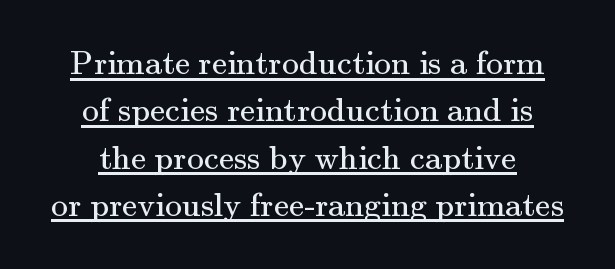
These lines are rendered in a variable-pitch font. This rendering features underlined lettering. Unbolded letterforms with no extra heft. These lines were composed using upright roman letters. The type is set solid horizontally, with unmodified tracking. The lines sit at an ordinary, default distance from one another.
